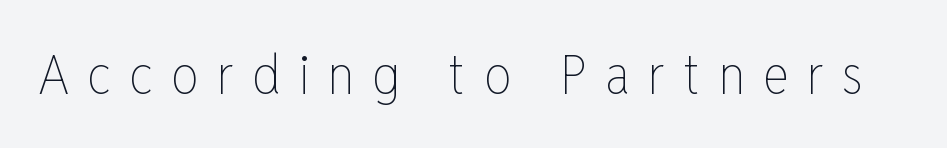
The characters are drawn with everyday or finer stroke widths. Any mark beneath the type? The region is blank. The lettering stays uniformly vertical, giving the passage a roman look. Spacing verdict: proportional, widths tailored to each character.
